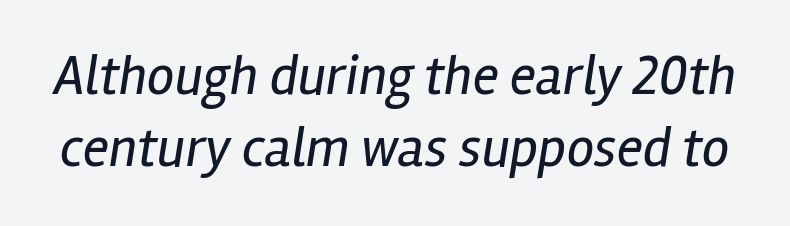
The image shows 55 px regular-weight, condensed type, italic (leaning right); set normal line spacing (1.31x), normal letter spacing, not underlined; low stroke contrast and a medium x-height.
